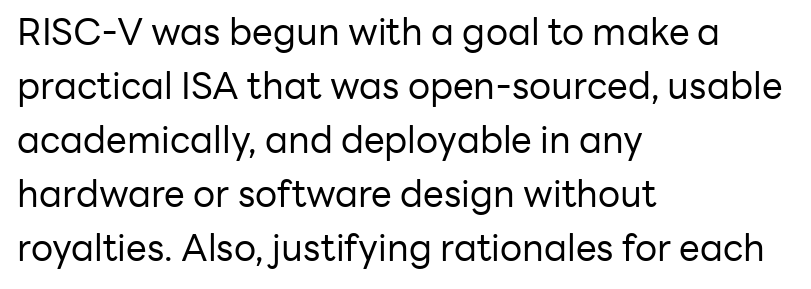
Letterform terminals end flat and unadorned throughout the passage. Caption: face not bold, strokes unweighted. Evenly set lines give the paragraph a standard silhouette. The words here are not underlined. The face used here is proportionally spaced, like ordinary book or web type.
